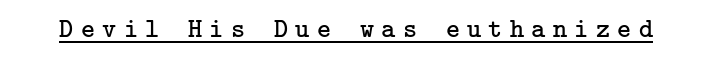
The image shows 27 px text type, upright; set unusually wide letter spacing (+0.27 em), underlined.
